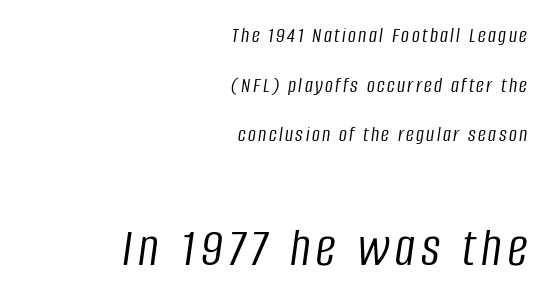
{"italic": "yes", "lean": "right", "slant_degrees": 8, "bold": "no", "weight": "light", "width": "condensed", "stroke_contrast": "low", "x_height": "large", "monospaced": "no", "underline": "no", "align": "right", "line_spacing": "loose", "line_spacing_ratio": 2.26, "larger_block": "second", "size_ratio": 2.5, "glyph_px": 55}
